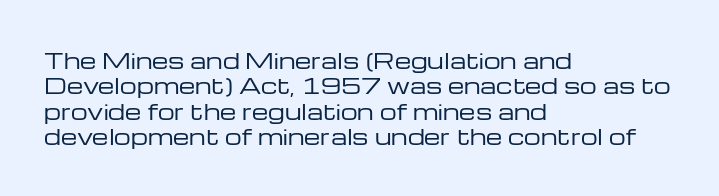
The image shows 21 px text type, upright; set left-aligned, line spacing 1.21x, normal letter spacing, not underlined.
